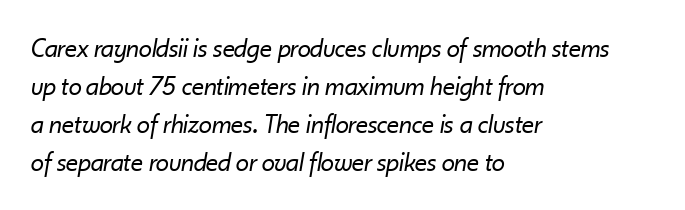
Q: Is the text bold? A: No.
Q: Is the text italic (slanted)? A: Yes, it leans right by about 10 degrees.
Q: Is the text underlined? A: No.
Q: How is the paragraph aligned? A: Left-aligned.
Q: Is the spacing between letters normal or unusually wide? A: Normal.
Q: Is the spacing between lines tight, normal or loose? A: Normal.
